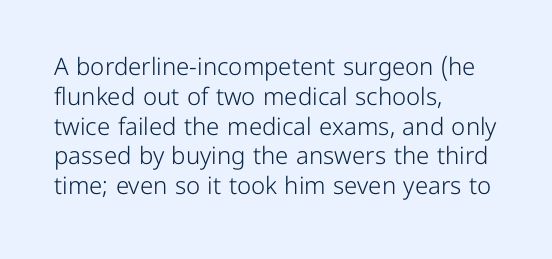
{"italic": "no", "bold": "no", "underline": "no", "align": "left", "line_spacing_ratio": 1.24, "letter_spacing": "normal", "letter_spacing_em": 0.0, "glyph_px": 24}
